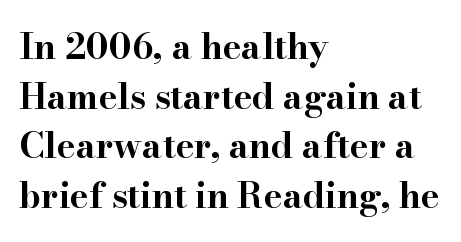
The image shows 35 px bold, wide serif type, upright; set left-aligned, normal line spacing (1.42x), normal letter spacing, not underlined; high stroke contrast and a small x-height.
